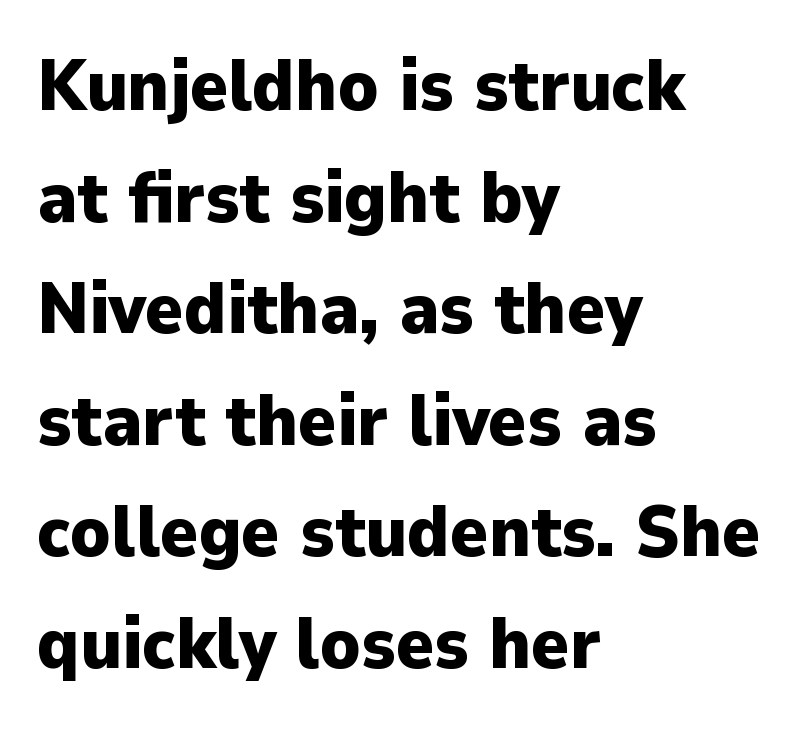
{"serif": "no", "italic": "no", "bold": "yes", "weight": "heavy", "width": "normal", "stroke_contrast": "low", "x_height": "medium", "monospaced": "no", "underline": "no", "align": "left", "line_spacing": "normal", "line_spacing_ratio": 1.55, "letter_spacing": "normal", "letter_spacing_em": 0.0, "glyph_px": 72}
